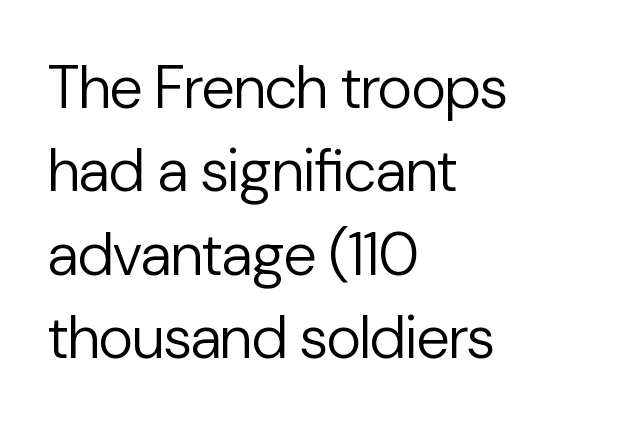
This is not heavy type; no bold has been used. Designer's note — italics off, roman on. Where is the straight margin? On the left. One glance says typical: line gaps are just what's usual. Varying glyph widths throughout — classic text-font behaviour.
